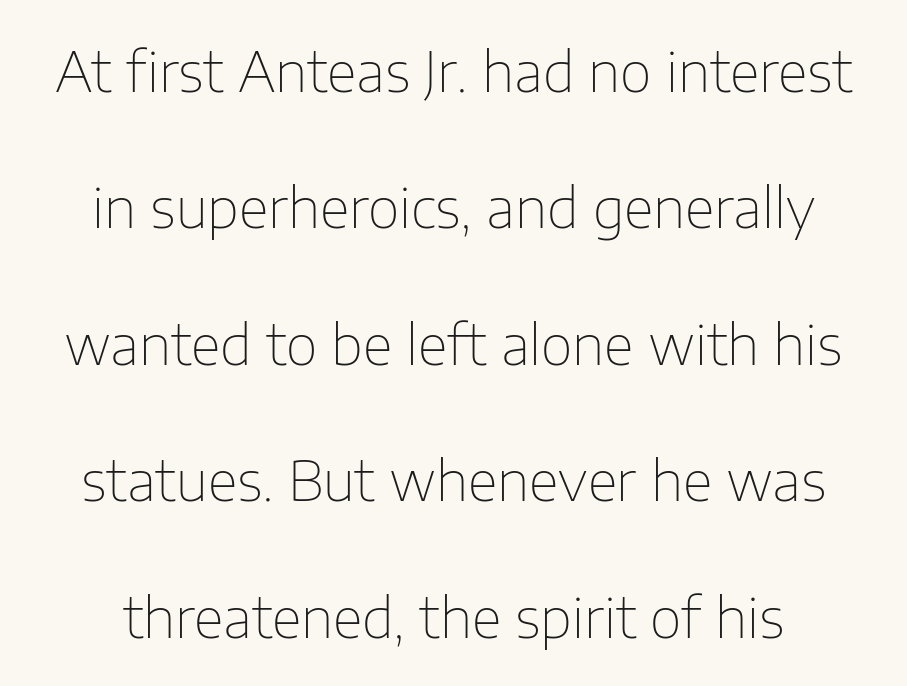
Just letters on the line, the space beneath them empty. Observe the absence of serifs on each vertical stroke in this sample. The designer dialed line spacing up above the default. Letters have the restrained weight of plain body copy at most. Nope, not italic — everything's standing straight.
